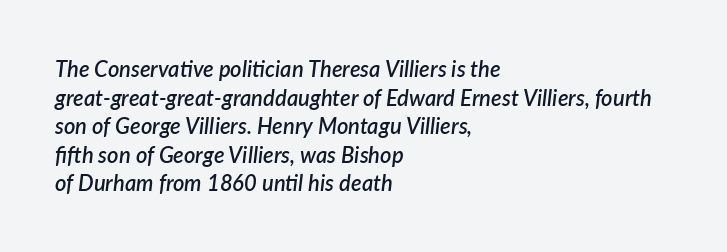
{"italic": "yes", "lean": "right", "slant_degrees": 7, "bold": "semi", "underline": "no", "align": "left", "line_spacing": "normal", "line_spacing_ratio": 1.3, "letter_spacing": "normal", "letter_spacing_em": 0.0, "glyph_px": 22}
